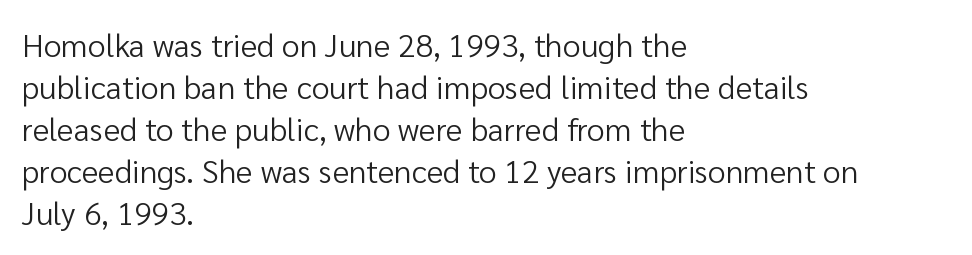
{"serif": "no", "italic": "no", "bold": "no", "weight": "regular", "width": "normal", "stroke_contrast": "low", "x_height": "medium", "monospaced": "no", "underline": "no", "align": "left", "line_spacing": "normal", "line_spacing_ratio": 1.31, "letter_spacing": "normal", "letter_spacing_em": 0.0, "glyph_px": 32}
